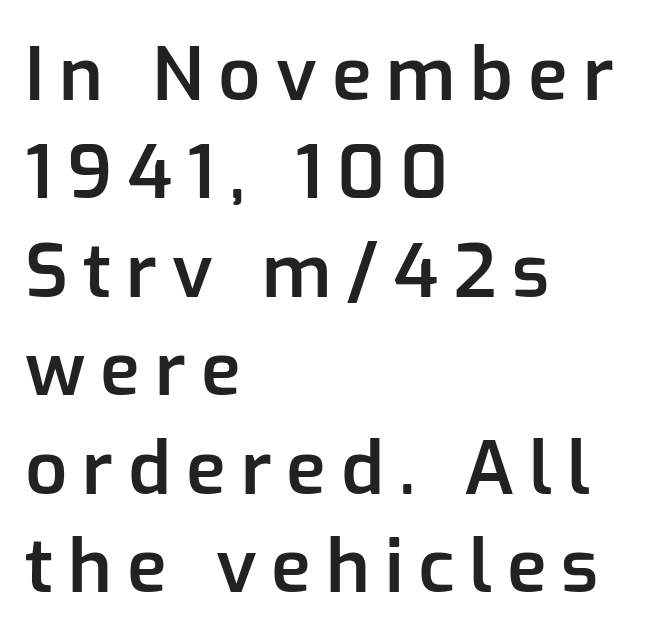
{"serif": "no", "italic": "no", "bold": "semi", "weight": "semibold", "width": "normal", "stroke_contrast": "low", "x_height": "medium", "monospaced": "no", "underline": "no", "align": "left", "line_spacing": "normal", "line_spacing_ratio": 1.33, "letter_spacing": "wide", "letter_spacing_em": 0.2, "glyph_px": 74}
